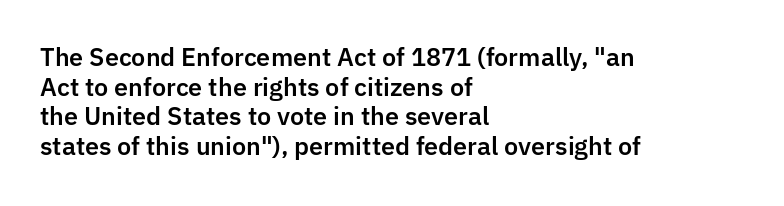
The image shows 24 px text type, upright; set left-aligned, line spacing 1.23x, normal letter spacing, not underlined.
